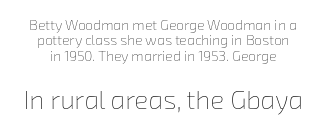
The following chunk of copy outweighs the initial chunk in type size. What stands out about the letter spacing? Nothing — it is the standard amount. Decoration check: the copy has no underline. Vertical stems look standard width or narrower in stroke. This block would grow much taller if given ordinary leading; it's compressed now.
